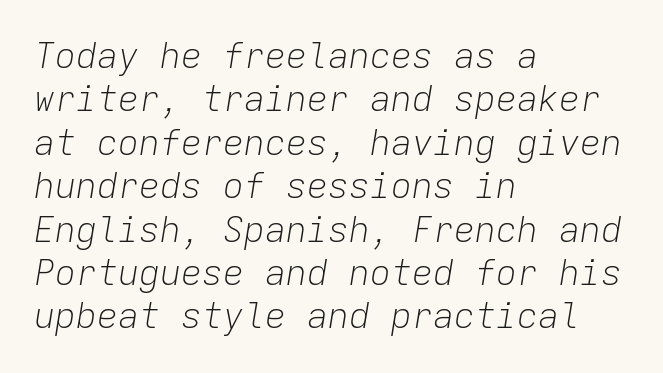
Underline: absent. Words appear dense and cohesive because spacing is normal. The letters march in equal steps, a hallmark of fixed-pitch type. The axis of the letterforms is tilted away from vertical.
